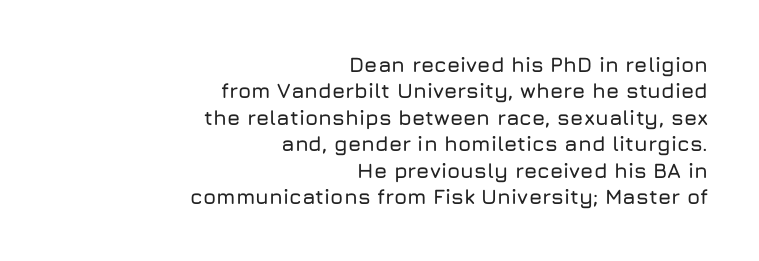
The leading is moderate, giving the passage an even texture. The passage is arranged like a letterhead date or caption credit — flush right. Type without underlining. The type sits square on the baseline with zero lean. You could call the tracking neutral — neither tight nor loose.
